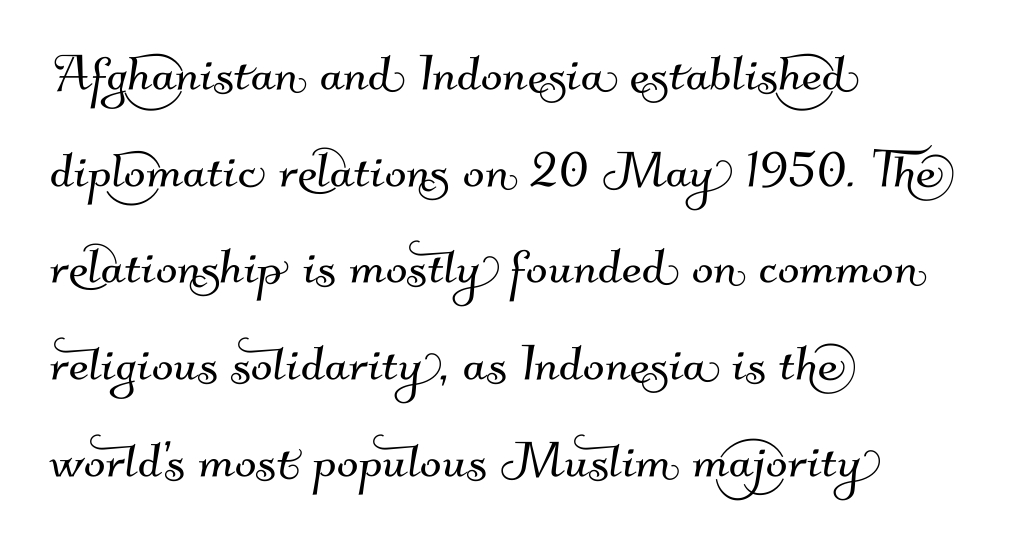
Are there feet on the stems? There aren't — it's a sans. Line starts are locked; line ends wander. The type is set solid horizontally, with unmodified tracking. Is this a fixed-width face? No — the glyphs have proportional, varying widths. A clean baseline with only descenders dipping below it.
